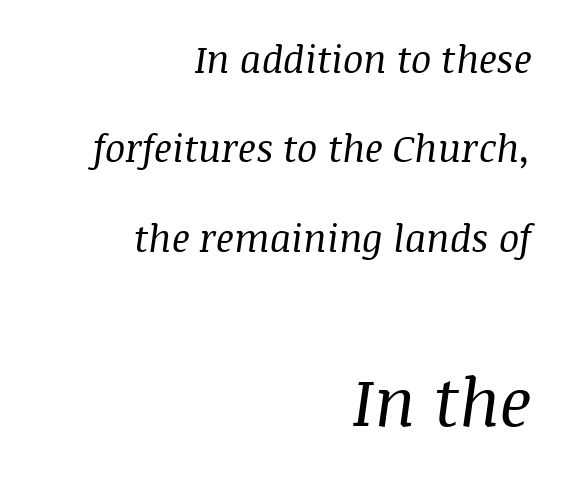
The image shows 67 px regular-weight serif type, italic (leaning right); set right-aligned, loose line spacing (2.35x), normal letter spacing, not underlined; the second (bottom) block is 1.76x larger; medium stroke contrast and a large x-height.
